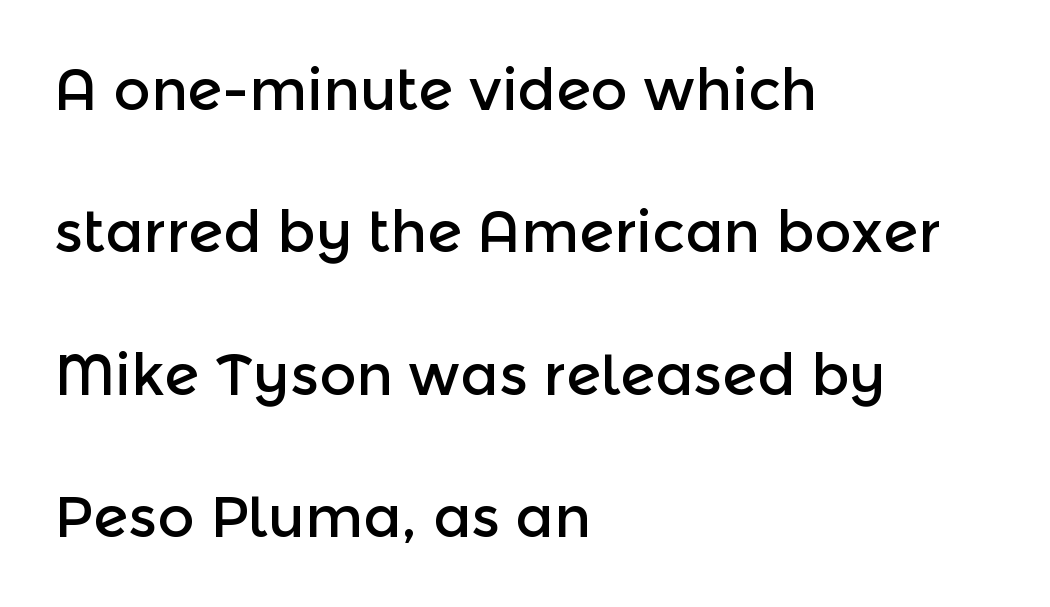
Q: Is the text italic (slanted)? A: No, it is upright.
Q: Is the typeface a serif or a sans-serif typeface? A: Sans-serif.
Q: Is the text underlined? A: No.
Q: How is the paragraph aligned? A: Left-aligned.
Q: Is the spacing between letters normal or unusually wide? A: Normal.
Q: Is the spacing between lines tight, normal or loose? A: Loose.
Q: Width (condensed, normal, or wide)? A: Normal.
Q: x-height? A: Medium.
Q: Monospaced? A: No.
